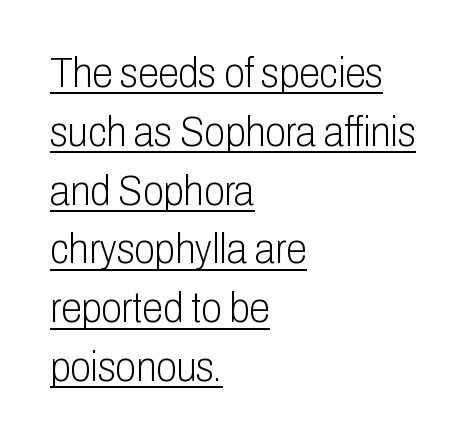
You could not count columns in this text — the font is proportionally spaced. Each letter's strokes conclude bluntly, with no projecting serifs. The text block is weighted toward the left margin, trailing off unevenly rightward. The lettering holds an erect, upright posture throughout. The lines sit at an ordinary, default distance from one another.
